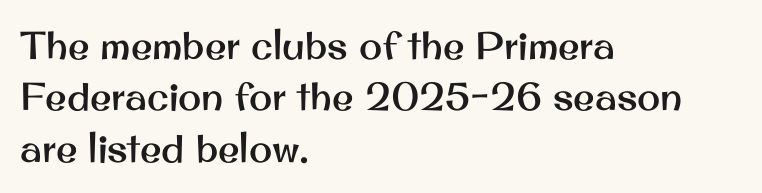
{"serif": "no", "italic": "no", "width": "normal", "stroke_contrast": "medium", "x_height": "small", "monospaced": "no", "underline": "no", "align": "left", "line_spacing": "normal", "line_spacing_ratio": 1.32, "letter_spacing": "normal", "letter_spacing_em": 0.0, "glyph_px": 39}
